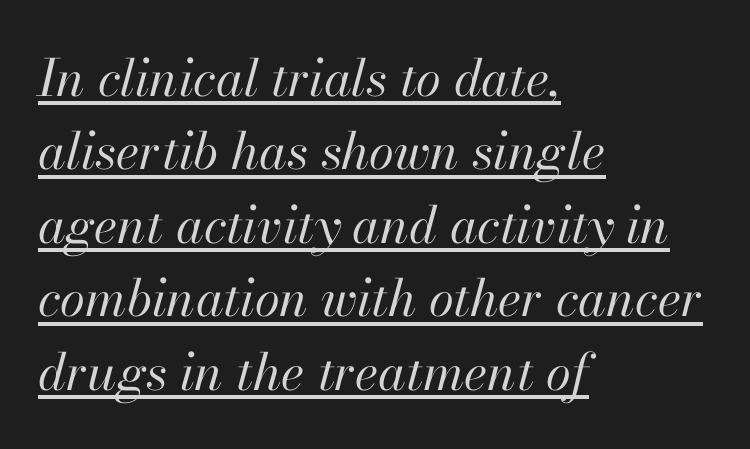
The image shows 51 px regular-weight type, italic (leaning right); set left-aligned, normal line spacing (1.44x), normal letter spacing, underlined; high stroke contrast and a small x-height.
